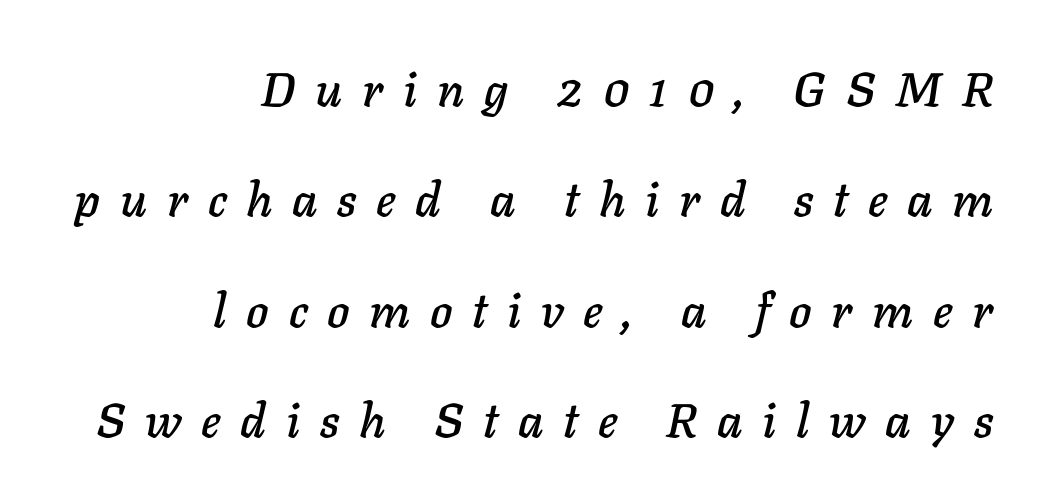
Casual observation: everything's shoved over to the right. Compared with typical paragraphs, the rows here are farther apart. The tracking jumps out immediately: characters are airy and widely separated. A typesetter would call this proportional, since set widths differ per character. A bare baseline throughout the passage. Quick note: italic.
